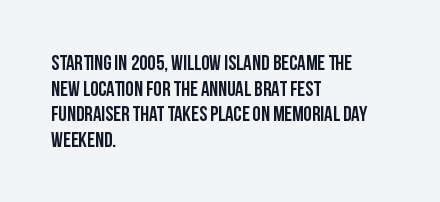
{"italic": "no", "bold": "yes", "underline": "no", "align": "left", "line_spacing_ratio": 1.22, "letter_spacing": "normal", "letter_spacing_em": 0.0, "glyph_px": 21}
